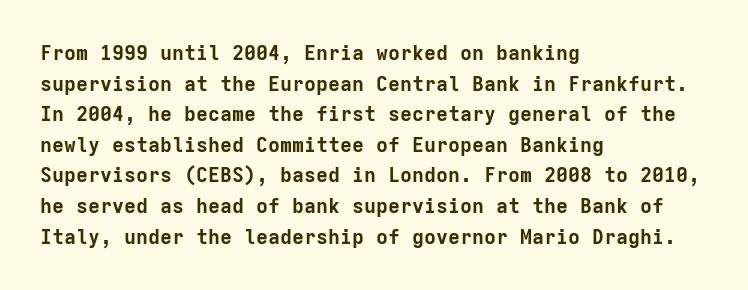
Q: Is the text bold? A: Yes.
Q: Is the text italic (slanted)? A: No, it is upright.
Q: Is the text underlined? A: No.
Q: How is the paragraph aligned? A: Left-aligned.
Q: Is the spacing between letters normal or unusually wide? A: Normal.
Q: Is the spacing between lines tight, normal or loose? A: Normal.
